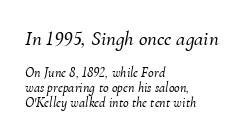
The string is rendered with underlining switched off. This rendering leaves character spacing at its baseline value. Compare the two chunks: the upper has the greater cap height. The letters are slanted; this is an italic face. Regarding leading, the lines here are crowded together. Caption: multi-line text, flush left, ragged right.
